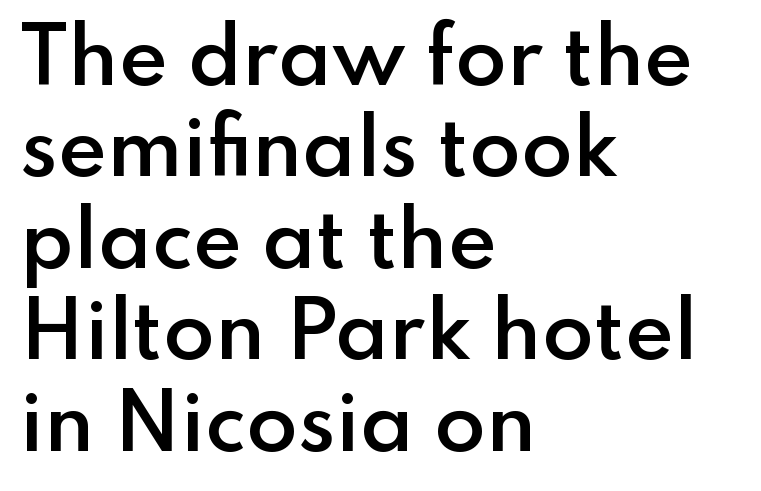
{"serif": "no", "italic": "no", "bold": "semi", "weight": "semibold", "width": "normal", "stroke_contrast": "low", "x_height": "small", "monospaced": "no", "underline": "no", "align": "left", "line_spacing_ratio": 1.22, "letter_spacing": "normal", "letter_spacing_em": 0.0, "glyph_px": 75}
